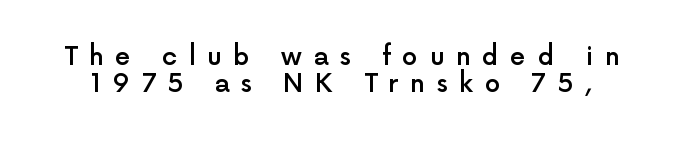
{"italic": "no", "bold": "semi", "underline": "no", "line_spacing": "tight", "line_spacing_ratio": 1.09, "letter_spacing": "wide", "letter_spacing_em": 0.47, "glyph_px": 25}
